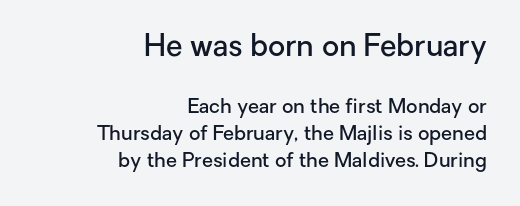
In terms of leading, this rendering sits right in the middle. The font's upright variant was chosen for this text. Look at the glyph heights: the upper group is clearly the bigger setting. The strokes are fattened partway — semibold, not bold. The passage is arranged like a letterhead date or caption credit — flush right. Think of a printed novel: that variable character pitch is what you see here.
